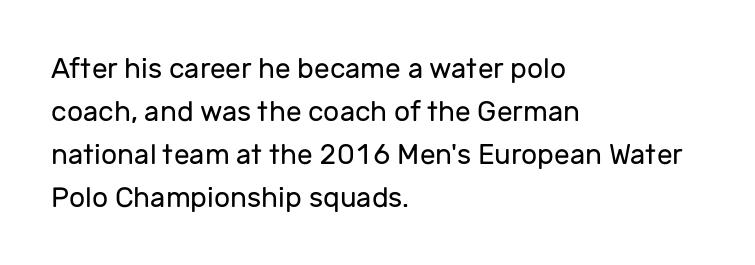
{"serif": "no", "italic": "no", "bold": "no", "weight": "regular", "width": "normal", "stroke_contrast": "low", "x_height": "medium", "monospaced": "no", "underline": "no", "align": "left", "line_spacing": "normal", "line_spacing_ratio": 1.53, "letter_spacing": "normal", "letter_spacing_em": 0.0, "glyph_px": 28}
